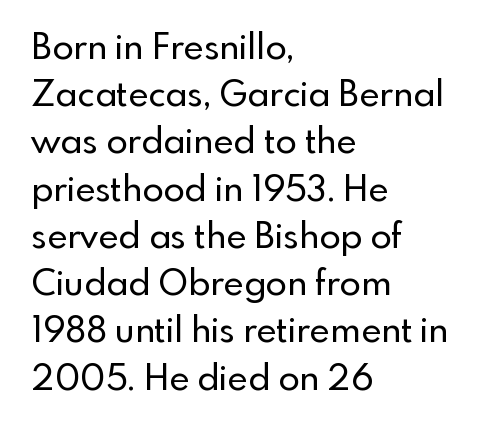
Q: Is the text italic (slanted)? A: No, it is upright.
Q: Is the typeface a serif or a sans-serif typeface? A: Sans-serif.
Q: Is the text underlined? A: No.
Q: How is the paragraph aligned? A: Left-aligned.
Q: Is the spacing between letters normal or unusually wide? A: Normal.
Q: Is the spacing between lines tight, normal or loose? A: Normal.
Q: Width (condensed, normal, or wide)? A: Normal.
Q: x-height? A: Small.
Q: Monospaced? A: No.
